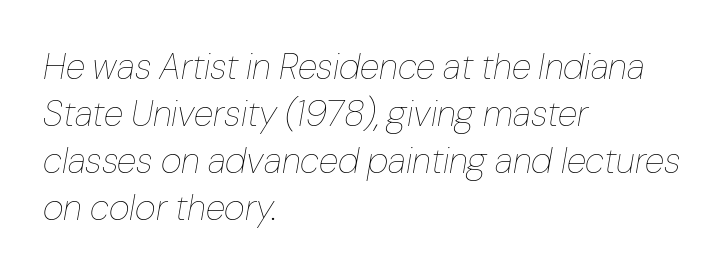
{"italic": "yes", "lean": "right", "slant_degrees": 10, "bold": "no", "weight": "thin", "width": "normal", "stroke_contrast": "low", "x_height": "medium", "monospaced": "no", "underline": "no", "align": "left", "line_spacing": "normal", "line_spacing_ratio": 1.31, "letter_spacing": "normal", "letter_spacing_em": 0.0, "glyph_px": 36}
